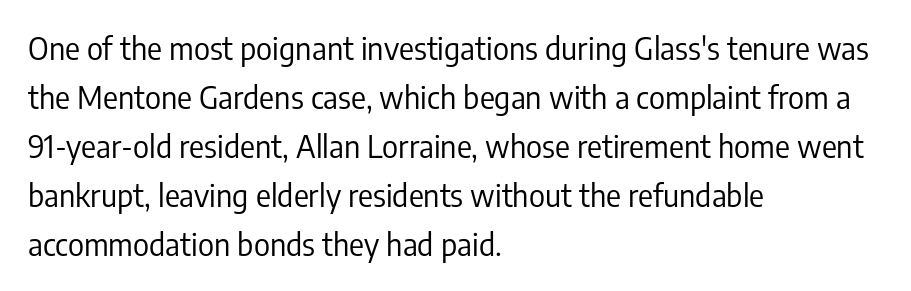
Q: Is the text bold? A: No.
Q: Is the text italic (slanted)? A: No, it is upright.
Q: Is the typeface a serif or a sans-serif typeface? A: Sans-serif.
Q: Is the text underlined? A: No.
Q: How is the paragraph aligned? A: Left-aligned.
Q: Is the spacing between letters normal or unusually wide? A: Normal.
Q: Is the spacing between lines tight, normal or loose? A: Normal.
Q: Width (condensed, normal, or wide)? A: Condensed.
Q: Stroke contrast? A: Low.
Q: x-height? A: Medium.
Q: Monospaced? A: No.
